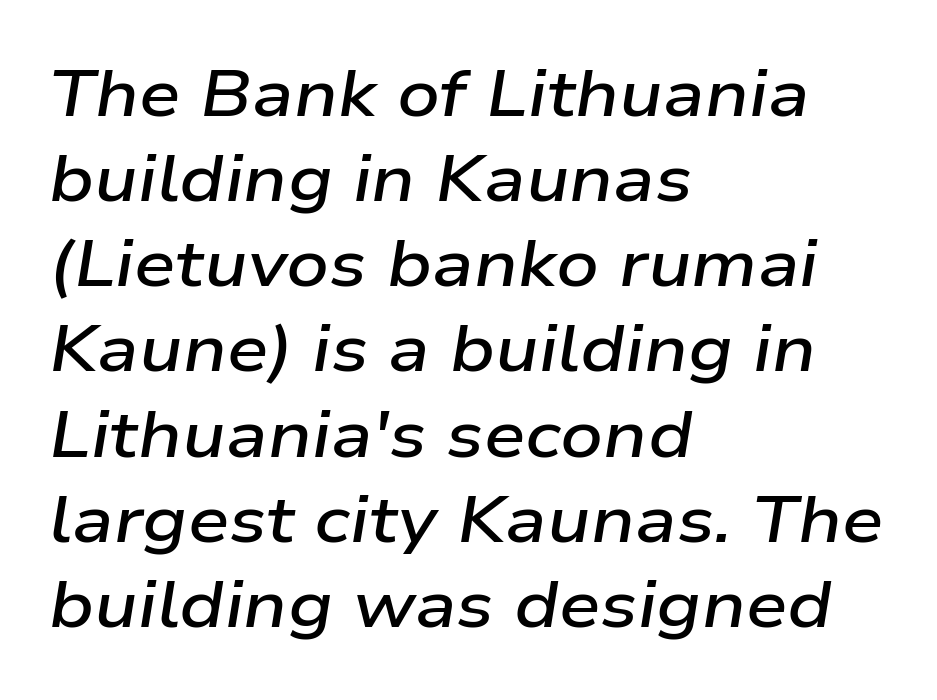
Q: Is the text bold? A: Semi-bold.
Q: Is the text italic (slanted)? A: Yes, it leans right by about 9 degrees.
Q: Is the text underlined? A: No.
Q: How is the paragraph aligned? A: Left-aligned.
Q: Is the spacing between letters normal or unusually wide? A: Normal.
Q: Is the spacing between lines tight, normal or loose? A: Normal.
Q: Width (condensed, normal, or wide)? A: Wide.
Q: Stroke contrast? A: Low.
Q: x-height? A: Medium.
Q: Monospaced? A: No.
